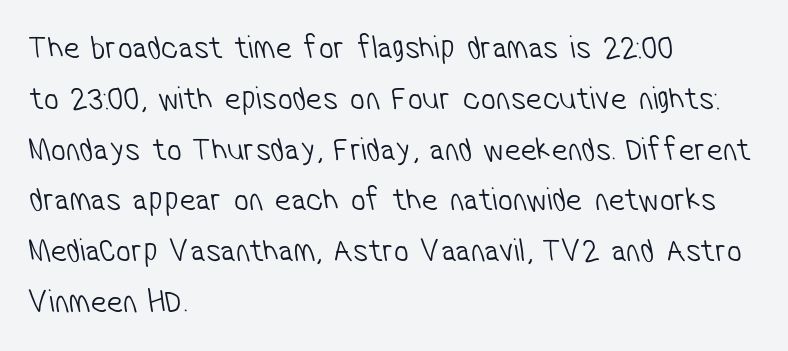
Q: Is the text bold? A: No.
Q: Is the typeface a serif or a sans-serif typeface? A: Sans-serif.
Q: Is the text underlined? A: No.
Q: How is the paragraph aligned? A: Left-aligned.
Q: Is the spacing between letters normal or unusually wide? A: Normal.
Q: Is the spacing between lines tight, normal or loose? A: Normal.
Q: Width (condensed, normal, or wide)? A: Condensed.
Q: Stroke contrast? A: Low.
Q: x-height? A: Medium.
Q: Monospaced? A: No.
